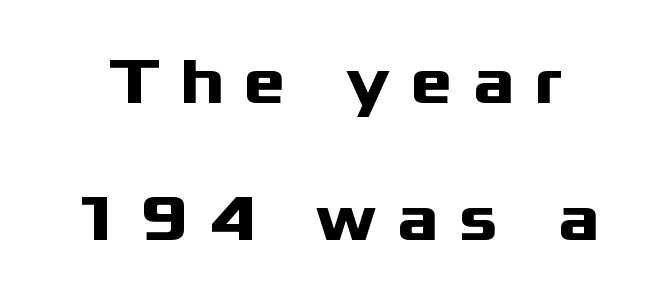
Q: Is the text bold? A: Yes.
Q: Is the text italic (slanted)? A: No, it is upright.
Q: Is the typeface a serif or a sans-serif typeface? A: Sans-serif.
Q: Is the text underlined? A: No.
Q: Is the spacing between letters normal or unusually wide? A: Unusually wide.
Q: Is the spacing between lines tight, normal or loose? A: Loose.
Q: Width (condensed, normal, or wide)? A: Wide.
Q: Stroke contrast? A: Medium.
Q: x-height? A: Medium.
Q: Monospaced? A: No.
